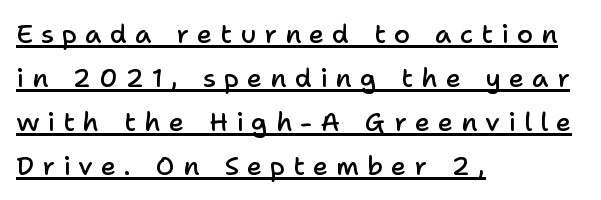
The image shows 26 px text type, upright; set left-aligned, normal line spacing (1.69x), unusually wide letter spacing (+0.31 em), underlined.
